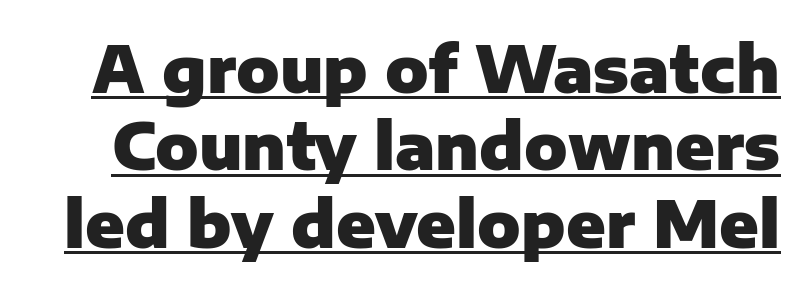
Q: Is the text bold? A: Yes.
Q: Is the text italic (slanted)? A: No, it is upright.
Q: Is the typeface a serif or a sans-serif typeface? A: Sans-serif.
Q: Is the text underlined? A: Yes.
Q: Is the spacing between letters normal or unusually wide? A: Normal.
Q: Width (condensed, normal, or wide)? A: Normal.
Q: Stroke contrast? A: Low.
Q: x-height? A: Medium.
Q: Monospaced? A: No.
